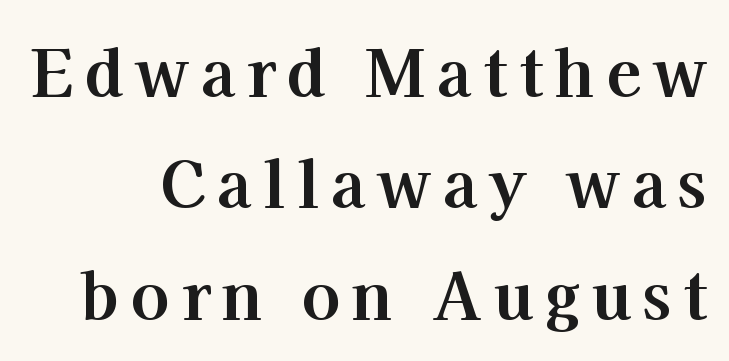
Do the letters lean? They stand straight. Check under the words: just untouched page. Looks like regular typesetting: each glyph gets only the width it needs. What weight is shown? A full bold with thick strokes.
